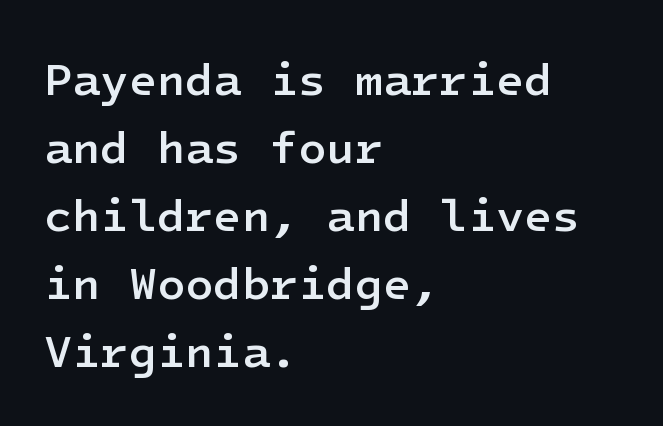
{"serif": "no", "italic": "no", "bold": "semi", "weight": "semibold", "width": "normal", "stroke_contrast": "low", "x_height": "medium", "underline": "no", "align": "left", "line_spacing": "normal", "line_spacing_ratio": 1.48, "letter_spacing": "normal", "letter_spacing_em": 0.0, "glyph_px": 46}
